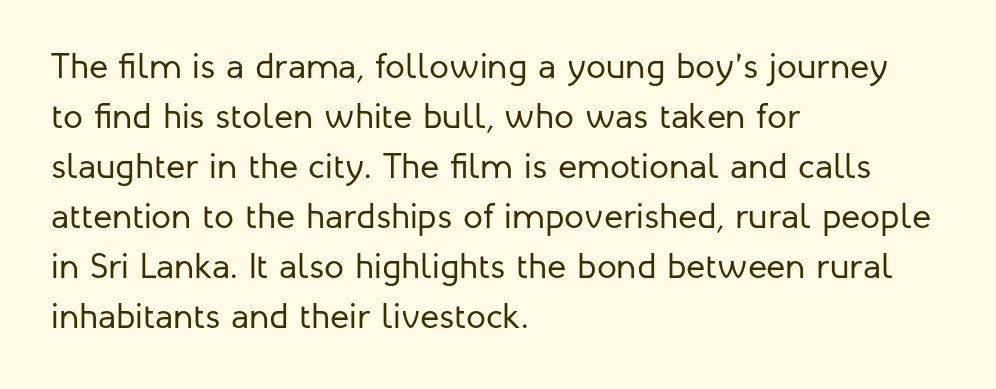
Q: Is the text bold? A: No.
Q: Is the text italic (slanted)? A: No, it is upright.
Q: Is the typeface a serif or a sans-serif typeface? A: Sans-serif.
Q: Is the text underlined? A: No.
Q: How is the paragraph aligned? A: Left-aligned.
Q: Is the spacing between letters normal or unusually wide? A: Normal.
Q: Is the spacing between lines tight, normal or loose? A: Normal.
Q: Width (condensed, normal, or wide)? A: Normal.
Q: Stroke contrast? A: Low.
Q: x-height? A: Medium.
Q: Monospaced? A: No.
